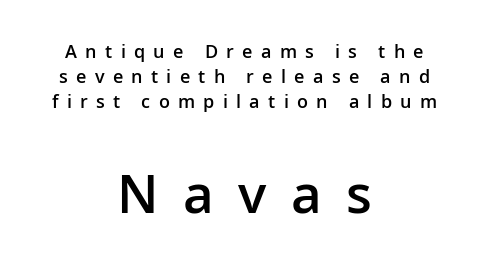
Q: Is the text bold? A: Semi-bold.
Q: Is the text italic (slanted)? A: No, it is upright.
Q: Is the typeface a serif or a sans-serif typeface? A: Sans-serif.
Q: Is the text underlined? A: No.
Q: How is the paragraph aligned? A: Centered.
Q: Is the spacing between letters normal or unusually wide? A: Unusually wide.
Q: Is the spacing between lines tight, normal or loose? A: Normal.
Q: Which block of text is set in a larger size, the first (top) or the second (bottom)? A: The second (bottom) one.
Q: Width (condensed, normal, or wide)? A: Normal.
Q: Stroke contrast? A: Low.
Q: x-height? A: Medium.
Q: Monospaced? A: No.
